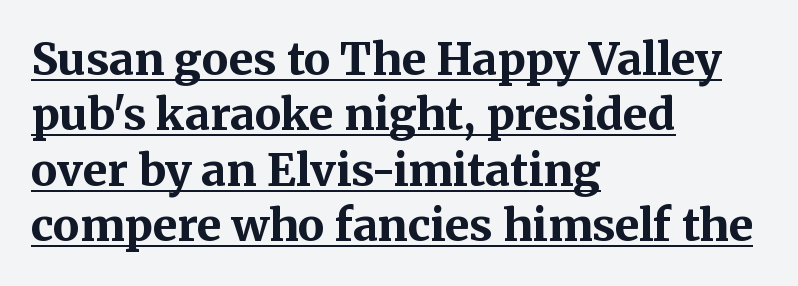
{"serif": "yes", "italic": "no", "bold": "yes", "weight": "bold", "width": "normal", "stroke_contrast": "medium", "x_height": "medium", "monospaced": "no", "underline": "yes", "align": "left", "line_spacing": "normal", "line_spacing_ratio": 1.26, "letter_spacing": "normal", "letter_spacing_em": 0.0, "glyph_px": 44}
